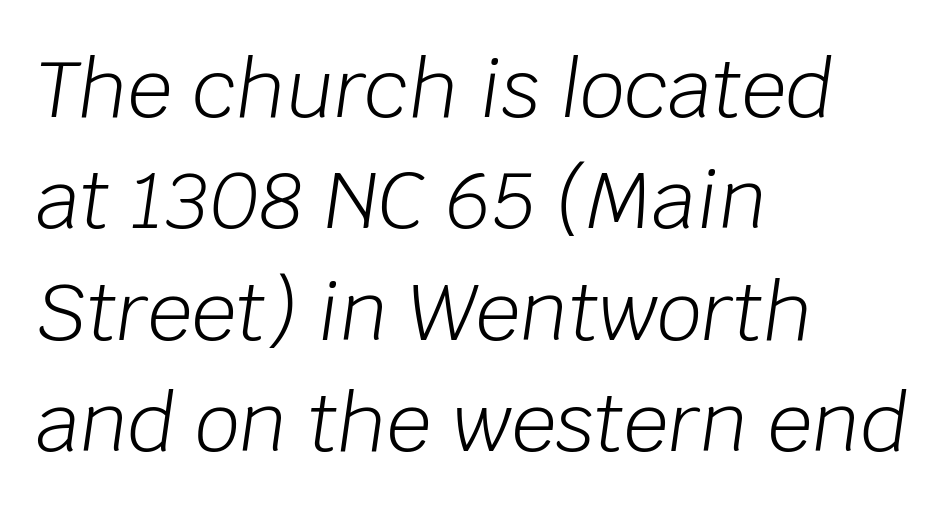
Observe the ordinary spacing: letters are neighbours, not strangers. You could not count columns in this text — the font is proportionally spaced. Quick note: italic. These lines sit exactly where default settings would place them. Bare-footed words on every line. The letters look calm and open, with moderate or lighter stems.
